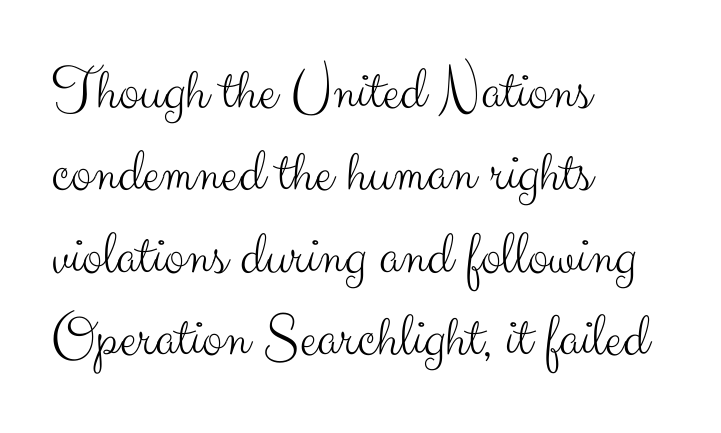
Interline gaps are of average width in this sample. No feet cap the strokes, marking this as sans-serif type. On a weight scale, this lands at 450 or below. Varying glyph widths throughout — classic text-font behaviour. What stands out about the letter spacing? Nothing — it is the standard amount.
